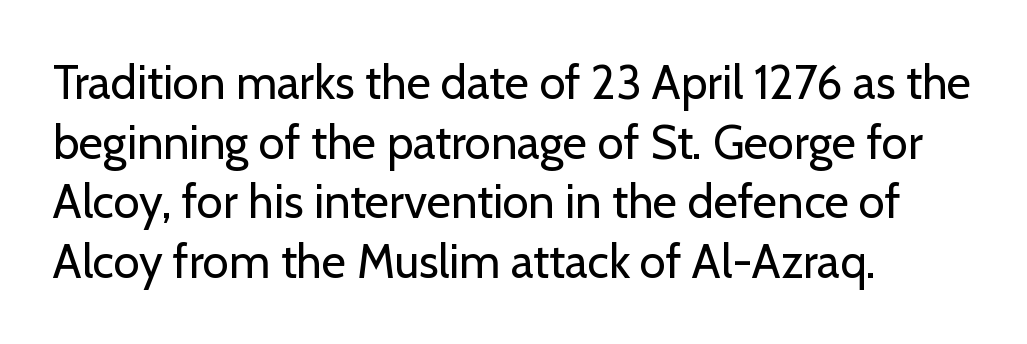
Horizontally, the lines are justified to the leading edge only. Looks like regular typesetting: each glyph gets only the width it needs. The font sits on the lighter half of the weight spectrum, regular included. If you drew a line through each stem, it would be perfectly vertical.
